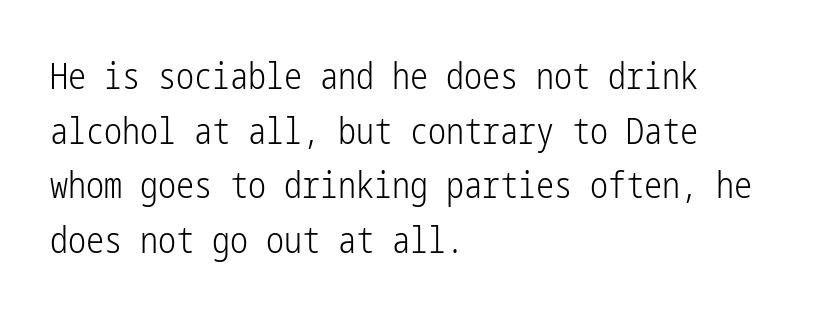
The image shows 36 px light, condensed sans-serif type, upright; set left-aligned, normal line spacing (1.52x), normal letter spacing, not underlined; low stroke contrast and a medium x-height.
